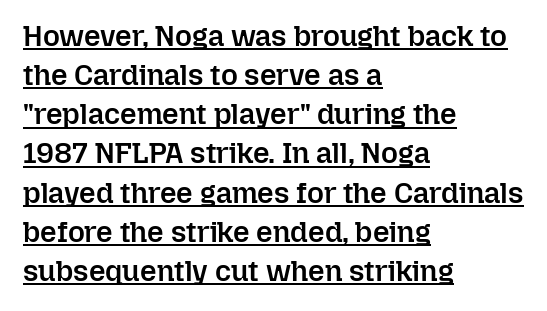
Q: Is the text bold? A: Semi-bold.
Q: Is the text italic (slanted)? A: No, it is upright.
Q: Is the text underlined? A: Yes.
Q: How is the paragraph aligned? A: Left-aligned.
Q: Is the spacing between letters normal or unusually wide? A: Normal.
Q: Is the spacing between lines tight, normal or loose? A: Normal.
Q: Width (condensed, normal, or wide)? A: Normal.
Q: Stroke contrast? A: Low.
Q: x-height? A: Medium.
Q: Monospaced? A: No.
